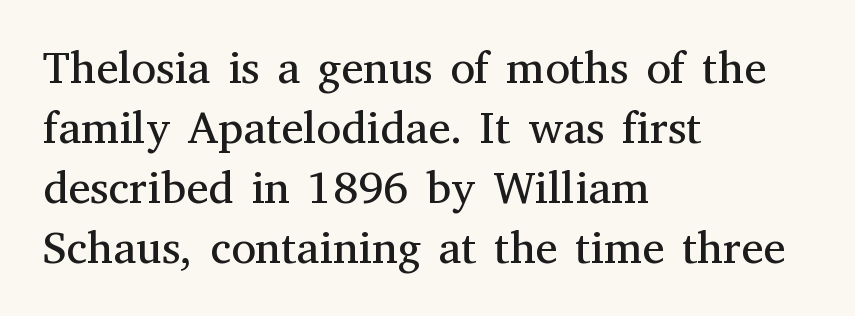
Q: Is the text bold? A: No.
Q: Is the text italic (slanted)? A: No, it is upright.
Q: Is the typeface a serif or a sans-serif typeface? A: Serif.
Q: Is the text underlined? A: No.
Q: How is the paragraph aligned? A: Left-aligned.
Q: Is the spacing between letters normal or unusually wide? A: Normal.
Q: Is the spacing between lines tight, normal or loose? A: Normal.
Q: Width (condensed, normal, or wide)? A: Normal.
Q: Stroke contrast? A: Medium.
Q: x-height? A: Medium.
Q: Monospaced? A: No.
